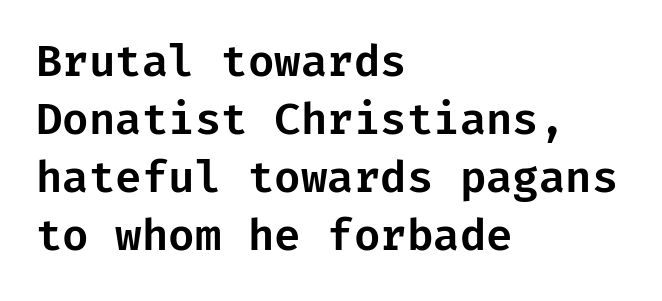
Q: Is the text italic (slanted)? A: No, it is upright.
Q: Is the typeface a serif or a sans-serif typeface? A: Sans-serif.
Q: Is the text underlined? A: No.
Q: How is the paragraph aligned? A: Left-aligned.
Q: Is the spacing between letters normal or unusually wide? A: Normal.
Q: Is the spacing between lines tight, normal or loose? A: Normal.
Q: Width (condensed, normal, or wide)? A: Normal.
Q: Stroke contrast? A: Low.
Q: x-height? A: Medium.
